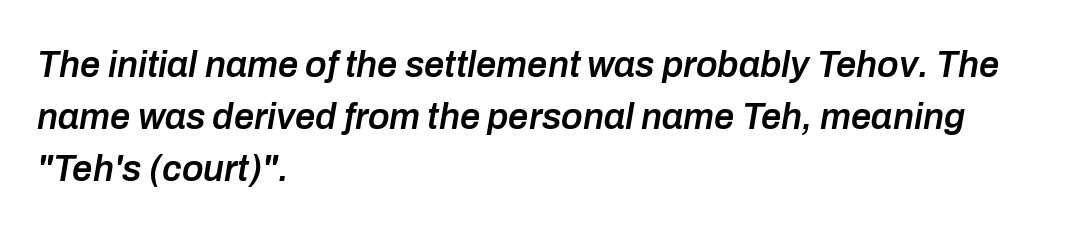
{"italic": "yes", "lean": "right", "slant_degrees": 10, "bold": "semi", "weight": "semibold", "width": "normal", "stroke_contrast": "low", "x_height": "medium", "monospaced": "no", "underline": "no", "align": "left", "line_spacing": "normal", "line_spacing_ratio": 1.44, "letter_spacing": "normal", "letter_spacing_em": 0.0, "glyph_px": 36}
